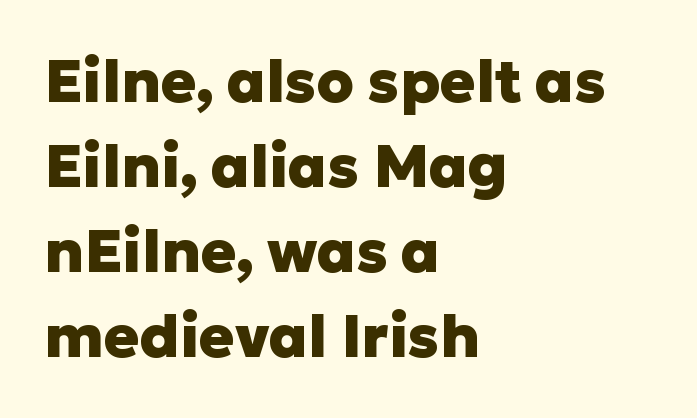
Q: Is the text bold? A: Yes.
Q: Is the text italic (slanted)? A: No, it is upright.
Q: Is the typeface a serif or a sans-serif typeface? A: Sans-serif.
Q: Is the text underlined? A: No.
Q: How is the paragraph aligned? A: Left-aligned.
Q: Is the spacing between letters normal or unusually wide? A: Normal.
Q: Is the spacing between lines tight, normal or loose? A: Normal.
Q: Width (condensed, normal, or wide)? A: Normal.
Q: Stroke contrast? A: Low.
Q: x-height? A: Medium.
Q: Monospaced? A: No.
